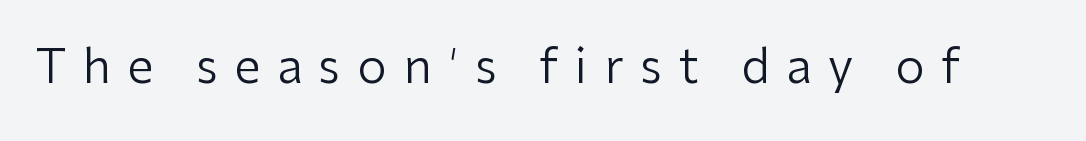
{"serif": "no", "italic": "no", "bold": "no", "weight": "regular", "width": "normal", "stroke_contrast": "low", "x_height": "medium", "monospaced": "no", "underline": "no", "letter_spacing": "wide", "letter_spacing_em": 0.35, "glyph_px": 47}
